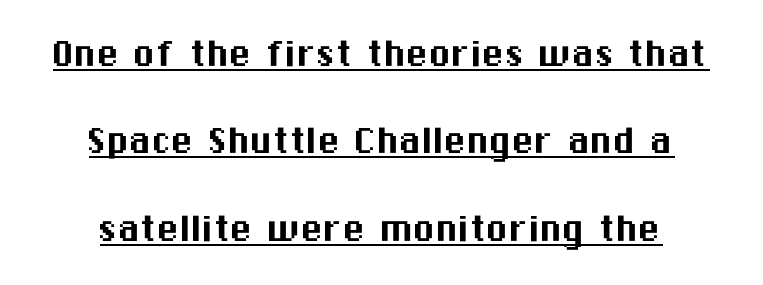
Q: Is the text italic (slanted)? A: No, it is upright.
Q: Is the typeface a serif or a sans-serif typeface? A: Sans-serif.
Q: Is the text underlined? A: Yes.
Q: How is the paragraph aligned? A: Centered.
Q: Is the spacing between letters normal or unusually wide? A: Normal.
Q: Is the spacing between lines tight, normal or loose? A: Loose.
Q: Width (condensed, normal, or wide)? A: Normal.
Q: Stroke contrast? A: Medium.
Q: x-height? A: Medium.
Q: Monospaced? A: No.
